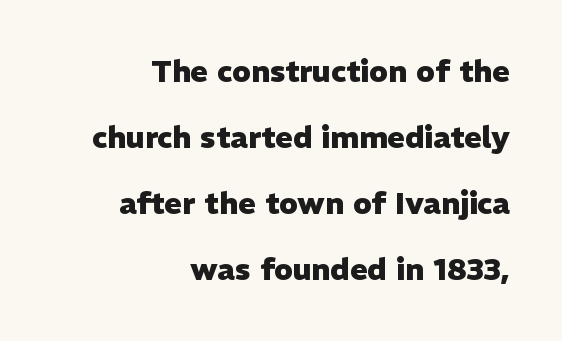
The image shows 30 px heavy sans-serif type, upright; set right-aligned, loose line spacing (2.2x), normal letter spacing, not underlined; low stroke contrast and a medium x-height.
